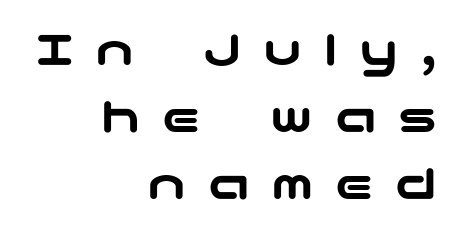
{"serif": "no", "italic": "no", "width": "wide", "stroke_contrast": "low", "x_height": "medium", "underline": "no", "align": "right", "line_spacing": "normal", "line_spacing_ratio": 1.29, "letter_spacing": "wide", "letter_spacing_em": 0.42, "glyph_px": 52}
